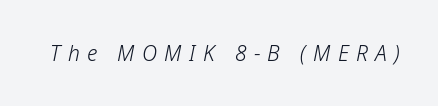
The image shows 21 px text type, italic (leaning right); set unusually wide letter spacing (+0.35 em), not underlined.
